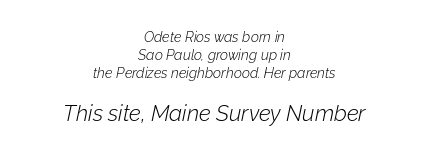
{"italic": "yes", "lean": "right", "slant_degrees": 12, "bold": "no", "underline": "no", "align": "center", "line_spacing": "normal", "line_spacing_ratio": 1.3, "letter_spacing": "normal", "letter_spacing_em": 0.0, "larger_block": "second", "size_ratio": 1.57, "glyph_px": 22}
